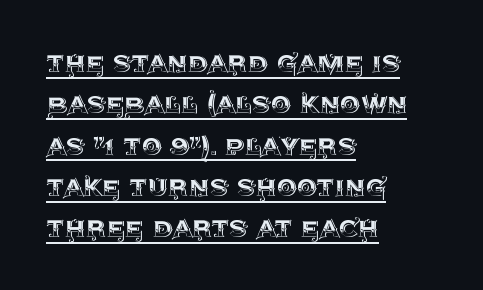
The specimen reads as upright at a glance. Where is the straight margin? On the left. The rendered words wear a rule along their underside. Compared with typical paragraphs, the rows here are spaced about the same. Spacing between characters is what you'd get straight out of the box.
